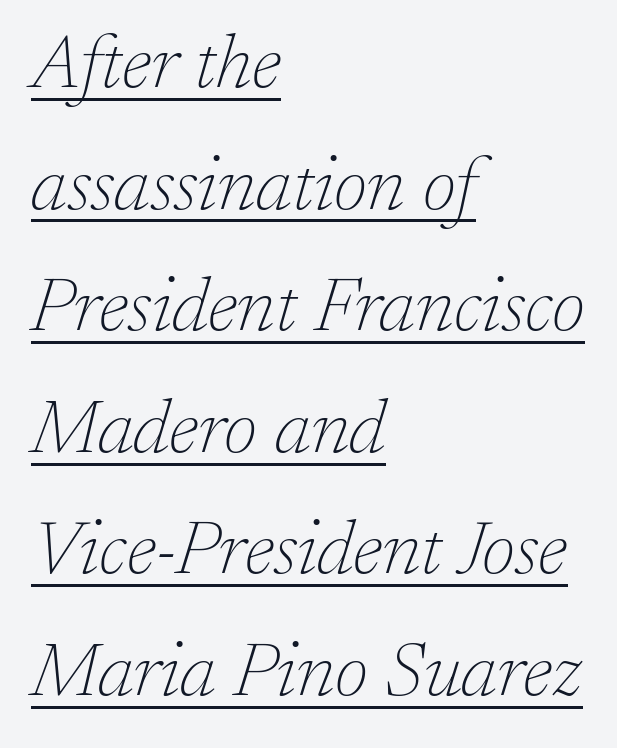
The image shows 76 px thin serif type, italic (leaning right); set left-aligned, normal line spacing (1.6x), normal letter spacing, underlined; low stroke contrast and a medium x-height.
